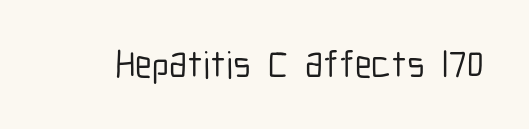
{"serif": "no", "italic": "no", "width": "condensed", "stroke_contrast": "low", "x_height": "medium", "monospaced": "no", "underline": "no", "letter_spacing": "normal", "letter_spacing_em": 0.0, "glyph_px": 38}
